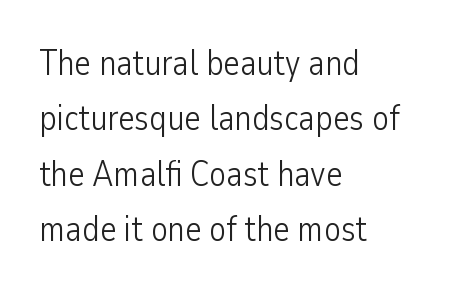
Q: Is the text bold? A: No.
Q: Is the text italic (slanted)? A: No, it is upright.
Q: Is the typeface a serif or a sans-serif typeface? A: Sans-serif.
Q: Is the text underlined? A: No.
Q: How is the paragraph aligned? A: Left-aligned.
Q: Is the spacing between letters normal or unusually wide? A: Normal.
Q: Is the spacing between lines tight, normal or loose? A: Normal.
Q: Width (condensed, normal, or wide)? A: Condensed.
Q: Stroke contrast? A: Low.
Q: x-height? A: Medium.
Q: Monospaced? A: No.
